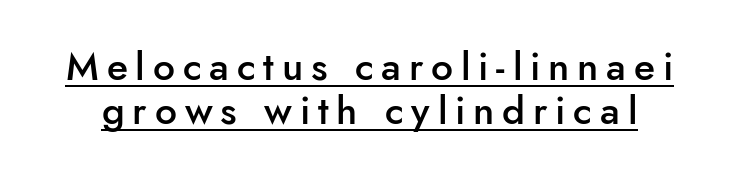
Typographic density is moderately raised because the face is semibold. Notice how descenders almost collide with the ascenders below — that's tight leading. Has an underline been added? It has. Each word looks stretched out because of the extra space between its letters. This sample has the flowing, uneven cadence of proportional lettering. Every character sits straight up, as roman type does.
